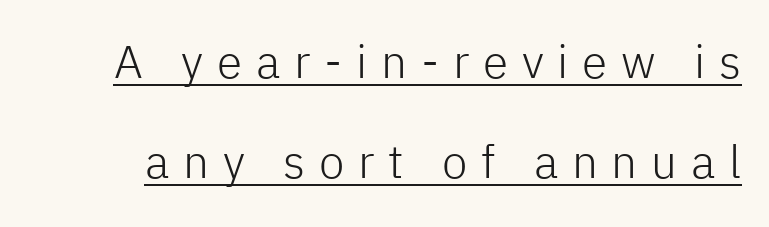
Q: Is the text bold? A: No.
Q: Is the text italic (slanted)? A: No, it is upright.
Q: Is the typeface a serif or a sans-serif typeface? A: Sans-serif.
Q: Is the text underlined? A: Yes.
Q: Is the spacing between letters normal or unusually wide? A: Unusually wide.
Q: Is the spacing between lines tight, normal or loose? A: Loose.
Q: Width (condensed, normal, or wide)? A: Normal.
Q: Stroke contrast? A: Low.
Q: x-height? A: Medium.
Q: Monospaced? A: No.
